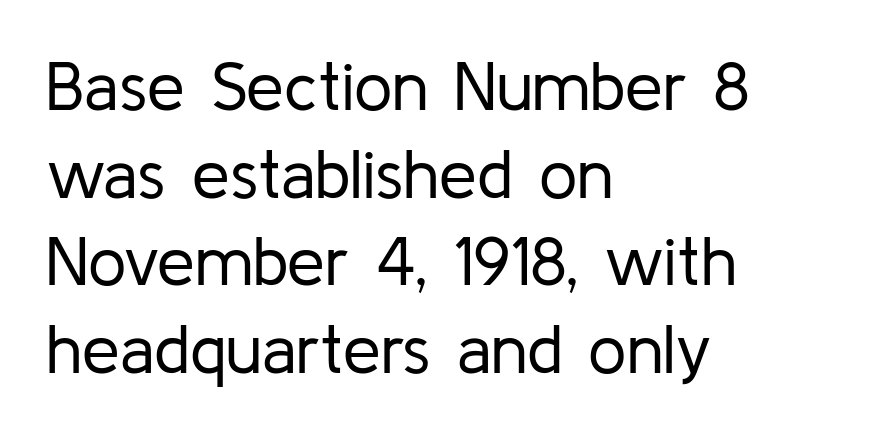
The image shows 68 px regular-weight sans-serif type, upright; set left-aligned, normal line spacing (1.29x), normal letter spacing, not underlined; low stroke contrast and a medium x-height.
